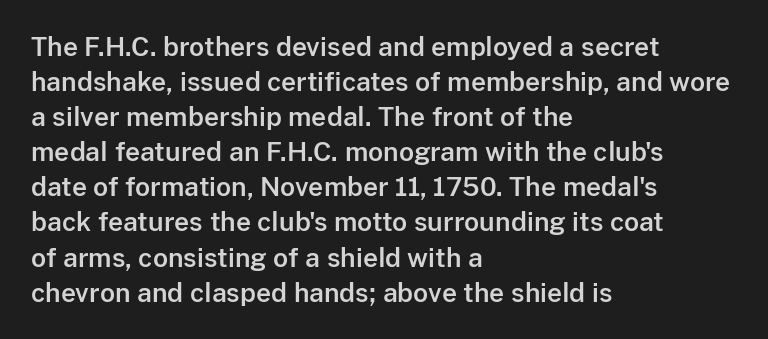
{"italic": "no", "underline": "no", "align": "left", "line_spacing": "normal", "line_spacing_ratio": 1.35, "letter_spacing": "normal", "letter_spacing_em": 0.0, "glyph_px": 26}
